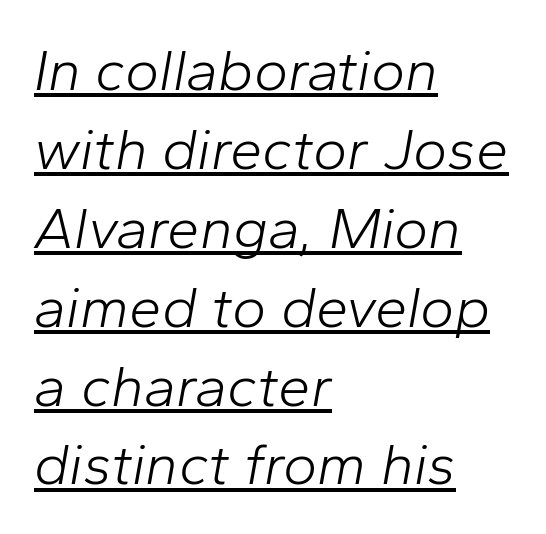
The image shows 58 px light type, italic (leaning right); set left-aligned, normal line spacing (1.36x), normal letter spacing, underlined; low stroke contrast and a medium x-height.
